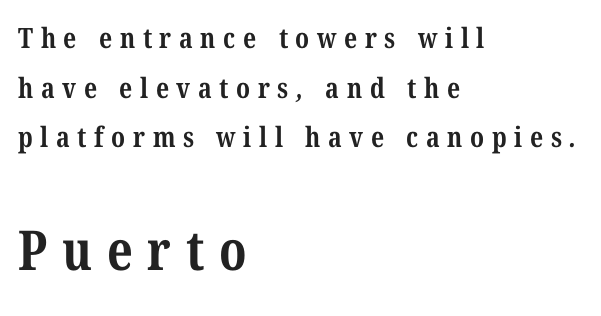
Scale increases going downward across the two blocks. The passage shown has open, widely tracked lettering throughout. Any mark beneath the type? The region is blank. Font category for this specimen: serif.
